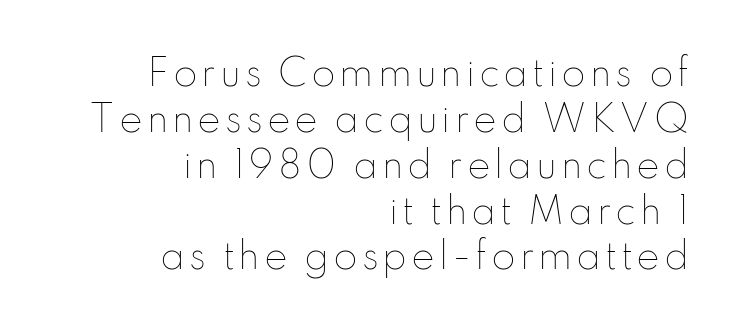
The image shows 35 px thin type, upright; set right-aligned, normal line spacing (1.31x), not underlined; low stroke contrast and a small x-height.
